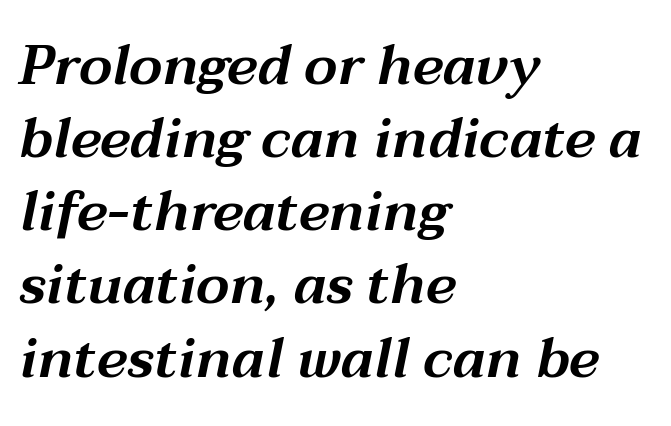
{"italic": "yes", "lean": "right", "slant_degrees": 12, "width": "wide", "stroke_contrast": "medium", "x_height": "medium", "monospaced": "no", "underline": "no", "align": "left", "line_spacing": "normal", "line_spacing_ratio": 1.33, "letter_spacing": "normal", "letter_spacing_em": 0.0, "glyph_px": 55}
